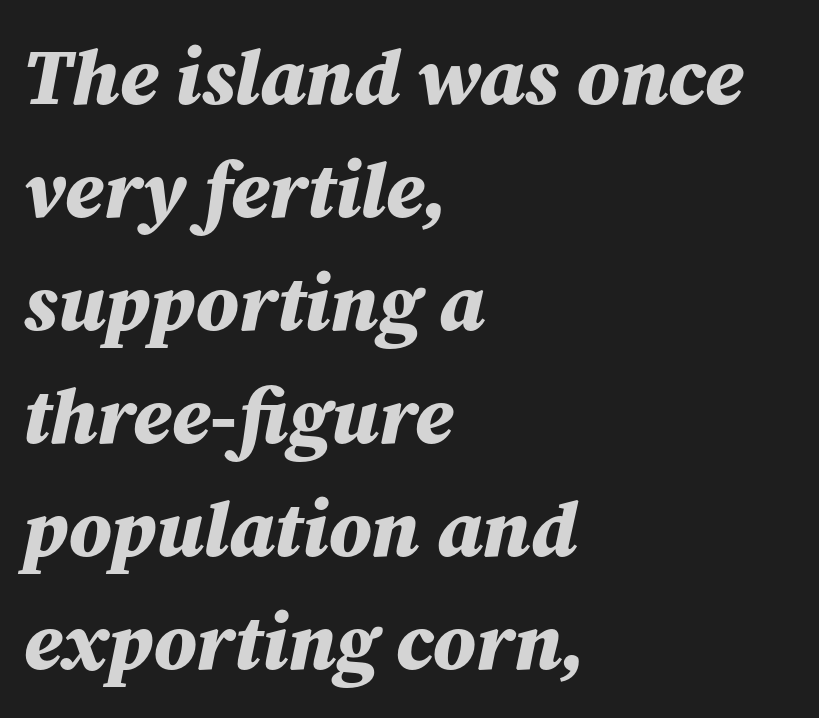
{"italic": "yes", "lean": "right", "slant_degrees": 12, "bold": "yes", "weight": "bold", "width": "normal", "stroke_contrast": "medium", "x_height": "medium", "monospaced": "no", "underline": "no", "align": "left", "line_spacing": "normal", "line_spacing_ratio": 1.43, "letter_spacing": "normal", "letter_spacing_em": 0.0, "glyph_px": 79}
